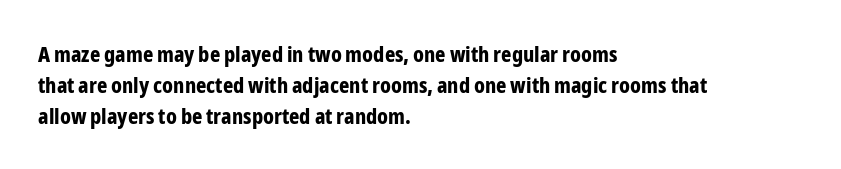
The image shows 22 px bold type, upright; set left-aligned, normal line spacing (1.4x), normal letter spacing, not underlined.
